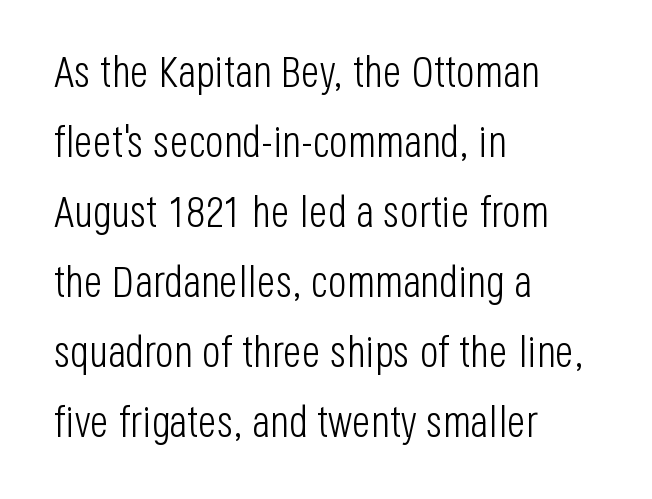
{"serif": "no", "italic": "no", "bold": "no", "weight": "light", "width": "condensed", "stroke_contrast": "low", "x_height": "large", "monospaced": "no", "underline": "no", "align": "left", "line_spacing": "normal", "line_spacing_ratio": 1.59, "letter_spacing": "normal", "letter_spacing_em": 0.0, "glyph_px": 44}
